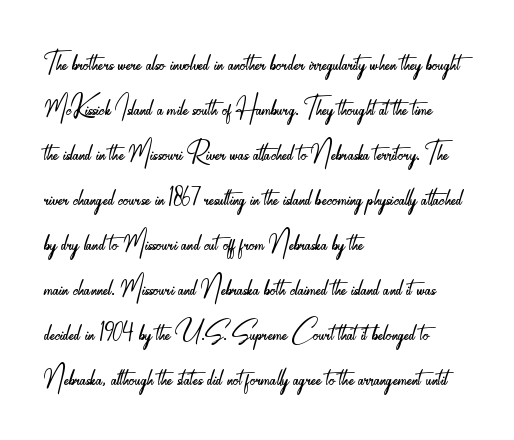
Q: Is the text bold? A: No.
Q: Is the text italic (slanted)? A: Yes.
Q: Is the typeface a serif or a sans-serif typeface? A: Sans-serif.
Q: Is the text underlined? A: No.
Q: How is the paragraph aligned? A: Left-aligned.
Q: Is the spacing between letters normal or unusually wide? A: Normal.
Q: Is the spacing between lines tight, normal or loose? A: Normal.
Q: Width (condensed, normal, or wide)? A: Condensed.
Q: Stroke contrast? A: Low.
Q: x-height? A: Small.
Q: Monospaced? A: No.
